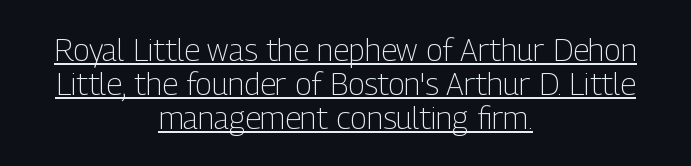
Q: Is the text bold? A: No.
Q: Is the text italic (slanted)? A: No, it is upright.
Q: Is the typeface a serif or a sans-serif typeface? A: Sans-serif.
Q: Is the text underlined? A: Yes.
Q: How is the paragraph aligned? A: Centered.
Q: Is the spacing between letters normal or unusually wide? A: Normal.
Q: Is the spacing between lines tight, normal or loose? A: Tight.
Q: Width (condensed, normal, or wide)? A: Condensed.
Q: Stroke contrast? A: Low.
Q: x-height? A: Medium.
Q: Monospaced? A: No.
